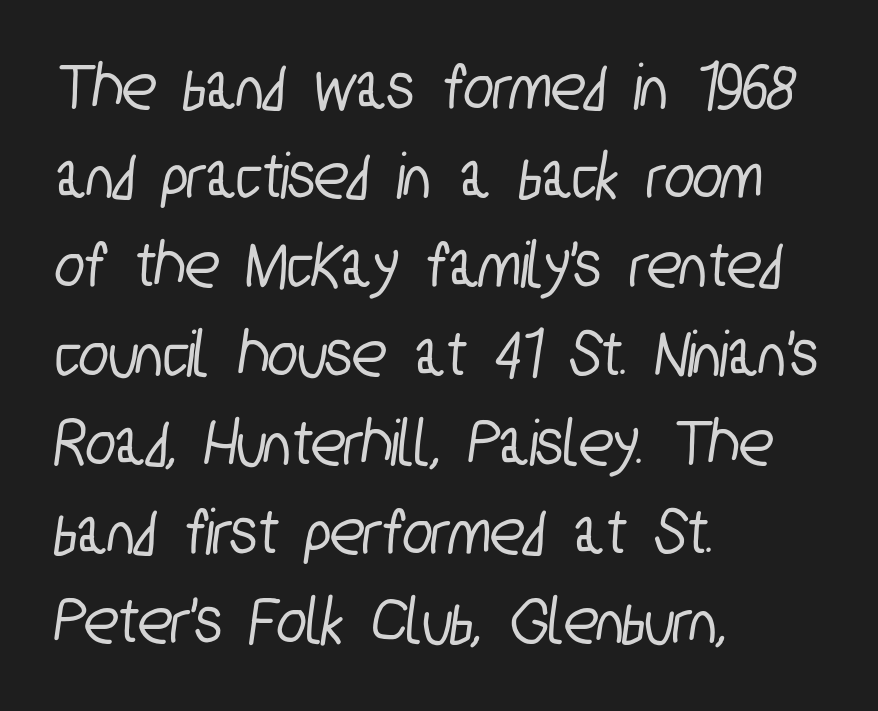
Q: Is the typeface a serif or a sans-serif typeface? A: Sans-serif.
Q: Is the text underlined? A: No.
Q: How is the paragraph aligned? A: Left-aligned.
Q: Is the spacing between letters normal or unusually wide? A: Normal.
Q: Is the spacing between lines tight, normal or loose? A: Normal.
Q: Width (condensed, normal, or wide)? A: Condensed.
Q: Stroke contrast? A: Low.
Q: x-height? A: Medium.
Q: Monospaced? A: No.
